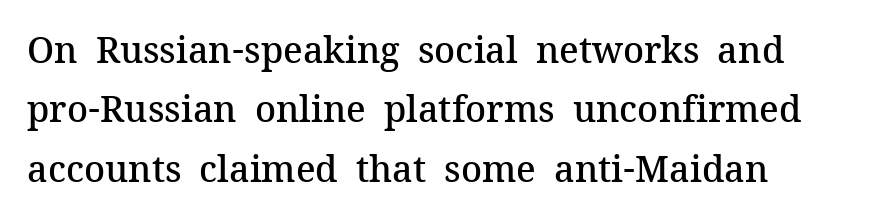
Observe the ordinary spacing: letters are neighbours, not strangers. If you measured baseline to baseline, you'd find a middling distance. Proportional: the letters do not fall into vertical columns. Ascenders rise straight up at ninety degrees. The text block is weighted toward the left margin, trailing off unevenly rightward.
